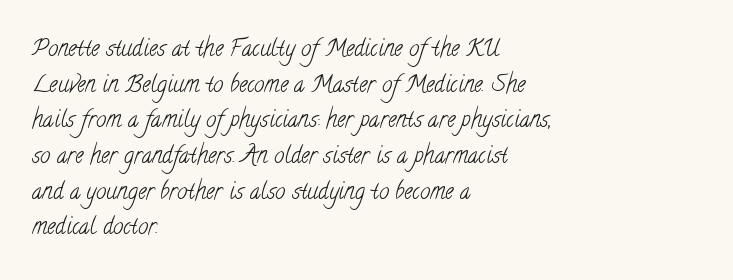
{"bold": "no", "underline": "no", "align": "left", "line_spacing": "normal", "line_spacing_ratio": 1.55, "letter_spacing": "normal", "letter_spacing_em": 0.0, "glyph_px": 23}
